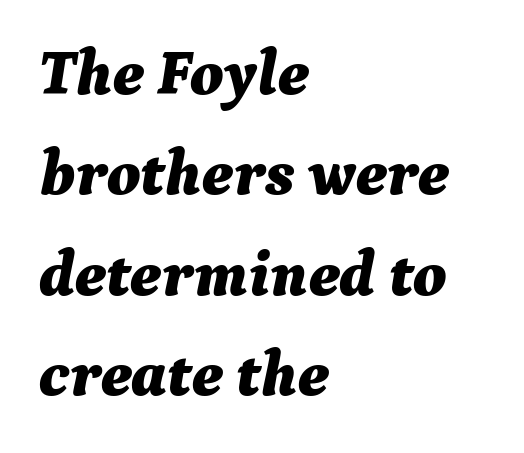
Every row of glyphs begins at an identical x-position on the left. The designer left line spacing at the default. The glyphs look as if they've been sheared to an angle. In terms of letterspacing, this is plain default setting.
